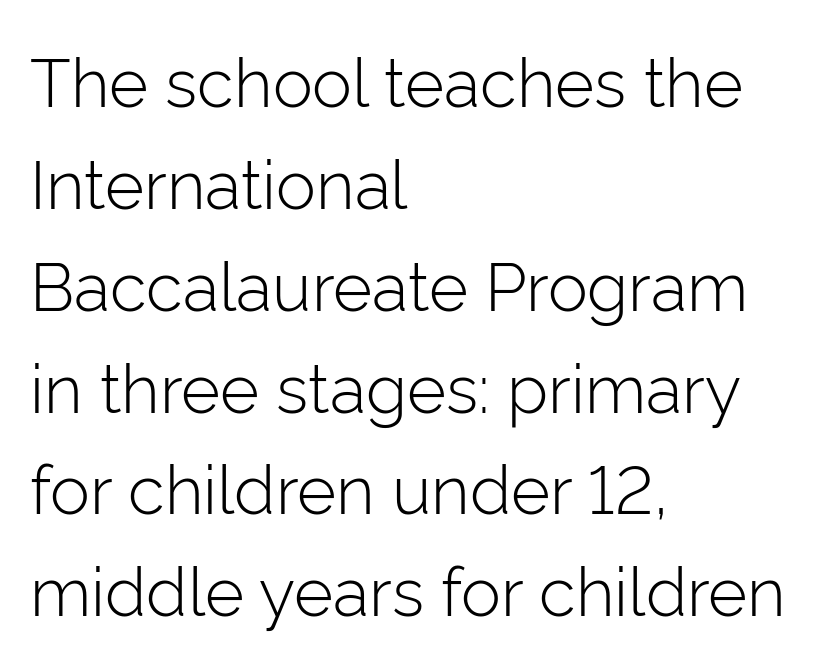
Q: Is the text bold? A: No.
Q: Is the text italic (slanted)? A: No, it is upright.
Q: Is the typeface a serif or a sans-serif typeface? A: Sans-serif.
Q: Is the text underlined? A: No.
Q: How is the paragraph aligned? A: Left-aligned.
Q: Is the spacing between letters normal or unusually wide? A: Normal.
Q: Is the spacing between lines tight, normal or loose? A: Normal.
Q: Width (condensed, normal, or wide)? A: Normal.
Q: Stroke contrast? A: Low.
Q: x-height? A: Medium.
Q: Monospaced? A: No.
